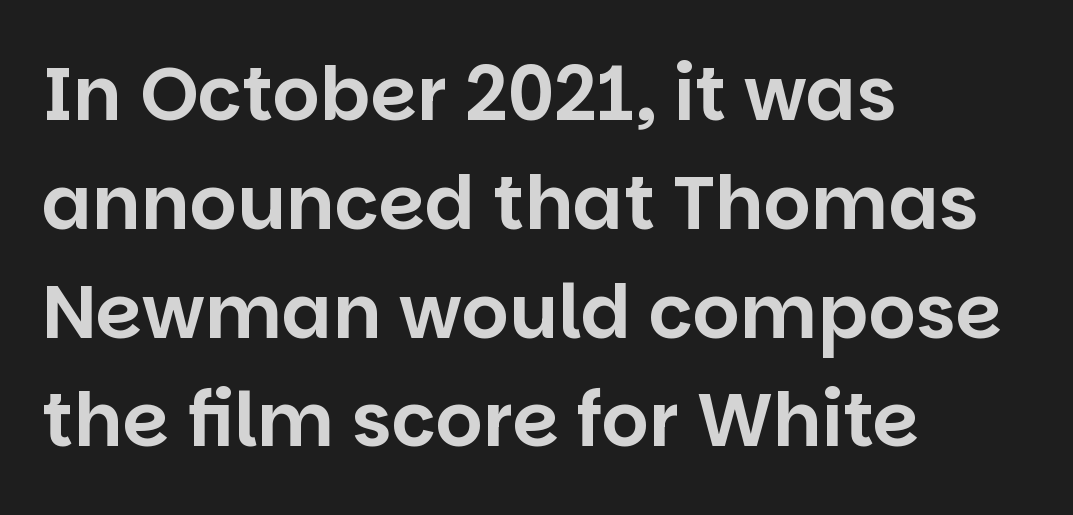
Q: Is the text italic (slanted)? A: No, it is upright.
Q: Is the typeface a serif or a sans-serif typeface? A: Sans-serif.
Q: Is the text underlined? A: No.
Q: How is the paragraph aligned? A: Left-aligned.
Q: Is the spacing between letters normal or unusually wide? A: Normal.
Q: Is the spacing between lines tight, normal or loose? A: Normal.
Q: Width (condensed, normal, or wide)? A: Normal.
Q: Stroke contrast? A: Low.
Q: x-height? A: Large.
Q: Monospaced? A: No.
